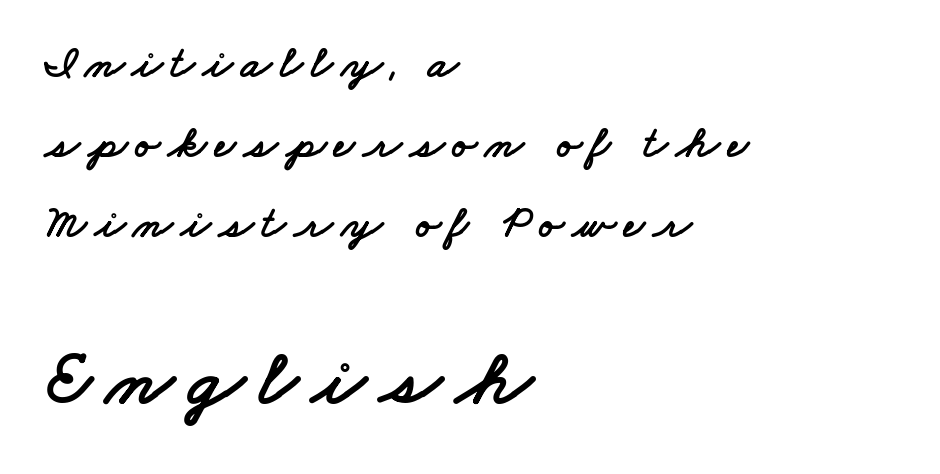
Q: Is the typeface a serif or a sans-serif typeface? A: Sans-serif.
Q: Is the text underlined? A: No.
Q: How is the paragraph aligned? A: Left-aligned.
Q: Which block of text is set in a larger size, the first (top) or the second (bottom)? A: The second (bottom) one.
Q: Width (condensed, normal, or wide)? A: Wide.
Q: Stroke contrast? A: Low.
Q: x-height? A: Small.
Q: Monospaced? A: No.
